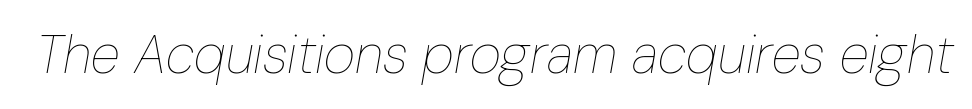
Q: Is the text bold? A: No.
Q: Is the text italic (slanted)? A: Yes, it leans right by about 10 degrees.
Q: Is the text underlined? A: No.
Q: Is the spacing between letters normal or unusually wide? A: Normal.
Q: Width (condensed, normal, or wide)? A: Condensed.
Q: Stroke contrast? A: Low.
Q: x-height? A: Medium.
Q: Monospaced? A: No.
